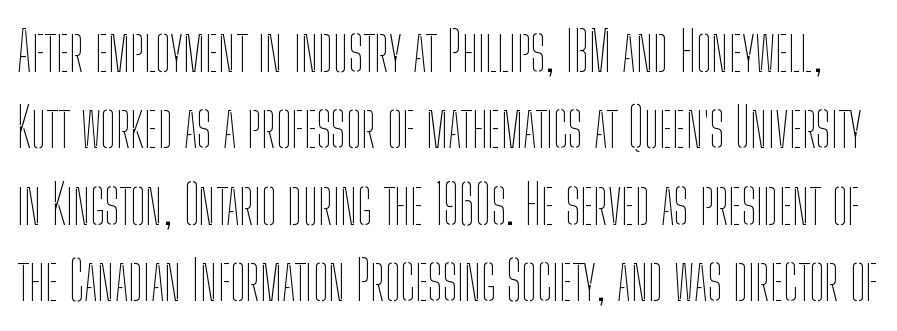
Q: Is the text bold? A: No.
Q: Is the text italic (slanted)? A: No, it is upright.
Q: Is the text underlined? A: No.
Q: Is the spacing between letters normal or unusually wide? A: Normal.
Q: Is the spacing between lines tight, normal or loose? A: Normal.
Q: Width (condensed, normal, or wide)? A: Condensed.
Q: Stroke contrast? A: Low.
Q: x-height? A: Medium.
Q: Monospaced? A: No.
